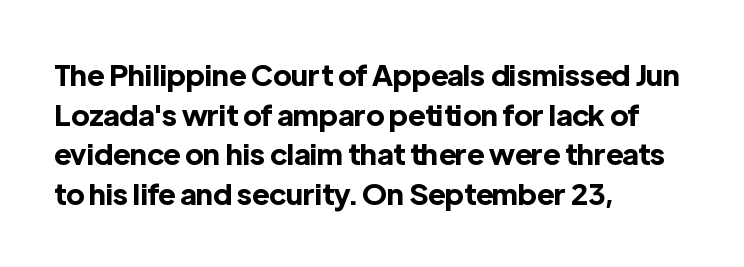
The image shows 29 px bold sans-serif type, upright; set left-aligned, normal line spacing (1.37x), normal letter spacing, not underlined; a medium x-height.
